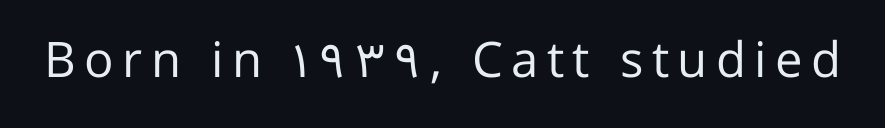
Q: Is the text bold? A: No.
Q: Is the text italic (slanted)? A: No, it is upright.
Q: Is the typeface a serif or a sans-serif typeface? A: Sans-serif.
Q: Is the text underlined? A: No.
Q: Width (condensed, normal, or wide)? A: Normal.
Q: Stroke contrast? A: Low.
Q: x-height? A: Medium.
Q: Monospaced? A: No.
